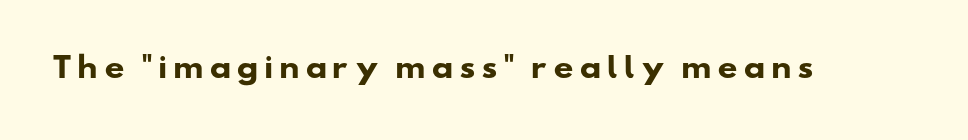
{"serif": "no", "bold": "yes", "weight": "heavy", "width": "wide", "stroke_contrast": "low", "x_height": "small", "monospaced": "no", "underline": "no", "glyph_px": 28}
